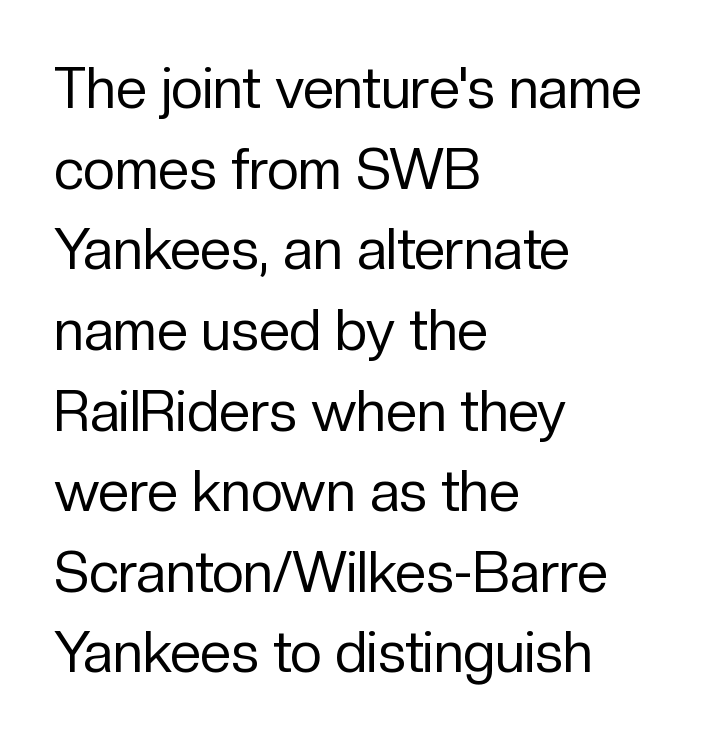
The type is set solid horizontally, with unmodified tracking. The typography opts for an upright posture over an oblique one. The typeface chosen for these lines omits serifs. The passage shown is typed in a proportional face where columns would drift. Weight: not bold — regular or lighter.
